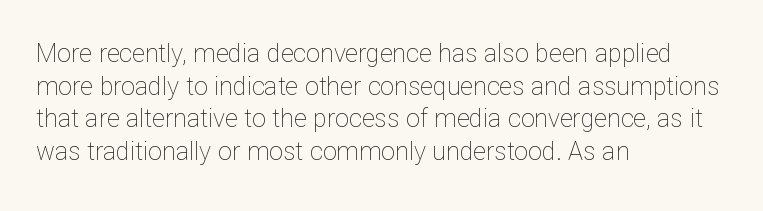
The image shows 25 px text type, upright; set left-aligned, normal line spacing (1.31x), normal letter spacing, not underlined.
